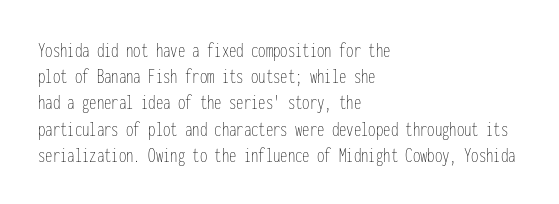
Does extra space separate the letters? No, they use regular spacing. Layout note: lines flush left. The area under the type is left untouched. This reads as an unemphasized weight, regular at the heaviest. This is roman type, the default non-slanted kind. Vertical spacing — default.
